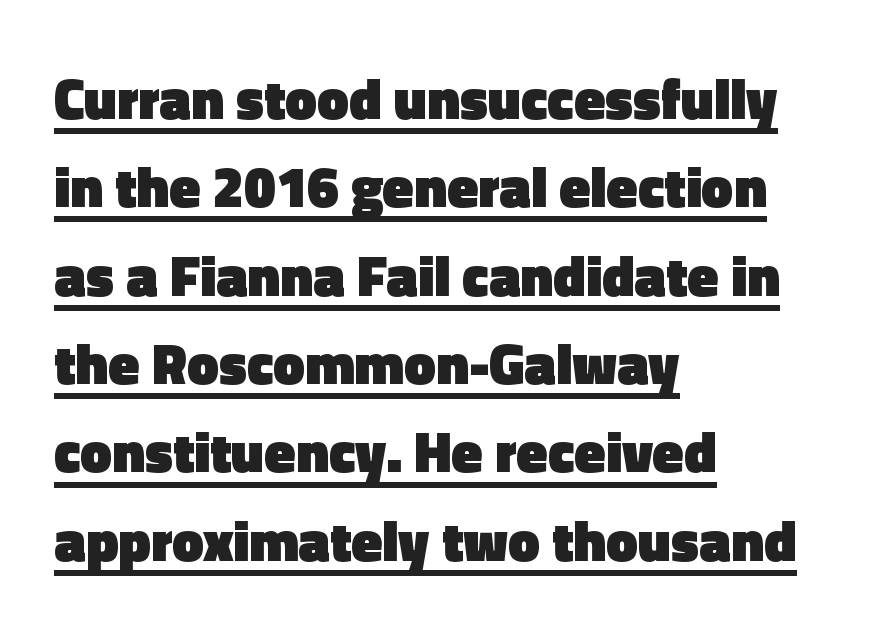
What kind of face is this? One without serifs — a sans. You'd pick this weight for a headline — it's a proper bold. Whoever set this chose a conventional vertical rhythm. Notice how a bar underscores the lettering throughout.
